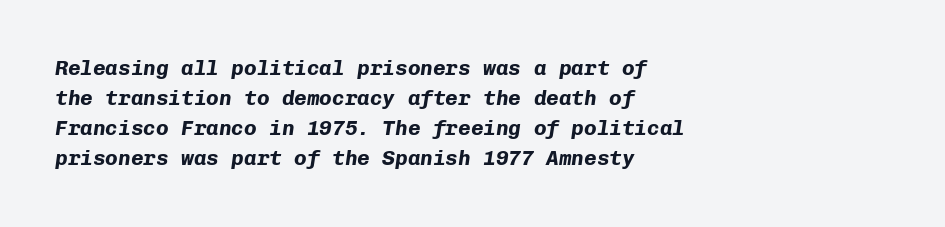
Is the type slanted? Yes — the strokes lean at a clear angle. Horizontally, the lines are justified to the leading edge only. Letters rest on an invisible, unmarked baseline. Summary of weight: heavy, a full bold. Vertically, the passage feels balanced, rows spaced as you'd expect. The rendering keeps characters at their native spacing.
